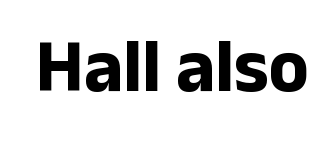
The image shows 74 px bold sans-serif type, upright; set normal letter spacing, not underlined; low stroke contrast and a medium x-height.
